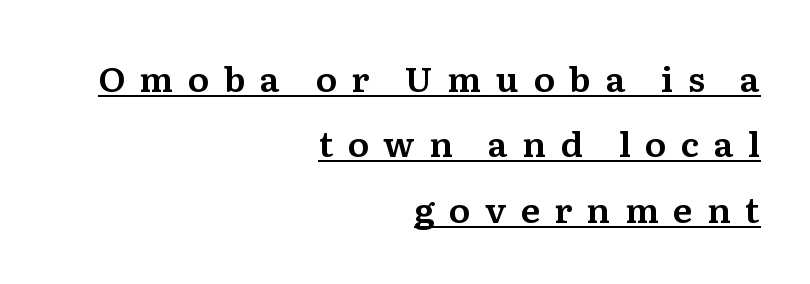
Q: Is the text italic (slanted)? A: No, it is upright.
Q: Is the typeface a serif or a sans-serif typeface? A: Serif.
Q: Is the text underlined? A: Yes.
Q: How is the paragraph aligned? A: Right-aligned.
Q: Is the spacing between letters normal or unusually wide? A: Unusually wide.
Q: Width (condensed, normal, or wide)? A: Normal.
Q: Stroke contrast? A: Medium.
Q: x-height? A: Medium.
Q: Monospaced? A: No.
